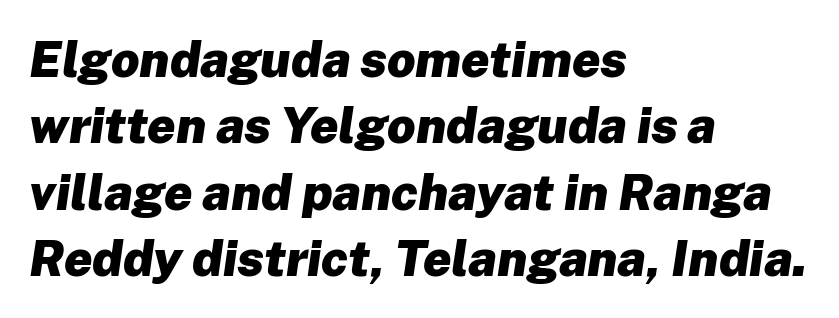
The image shows 50 px heavy type, italic (leaning right); set left-aligned, normal line spacing (1.33x), normal letter spacing, not underlined; low stroke contrast and a medium x-height.
